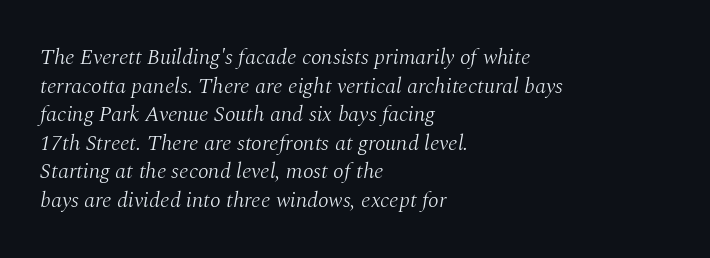
Q: Is the text bold? A: No.
Q: Is the text italic (slanted)? A: Yes, it leans right by about 10 degrees.
Q: Is the text underlined? A: No.
Q: How is the paragraph aligned? A: Left-aligned.
Q: Is the spacing between letters normal or unusually wide? A: Normal.
Q: Is the spacing between lines tight, normal or loose? A: Normal.
